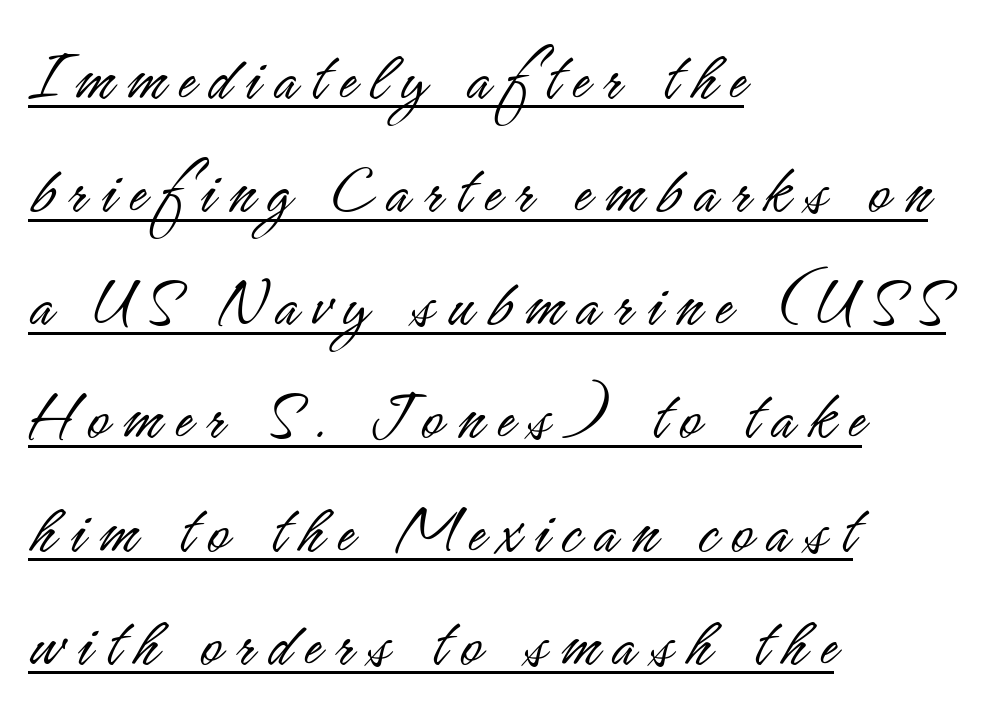
The image shows 73 px light, condensed sans-serif type; set left-aligned, normal line spacing (1.55x), underlined; low stroke contrast and a small x-height.
